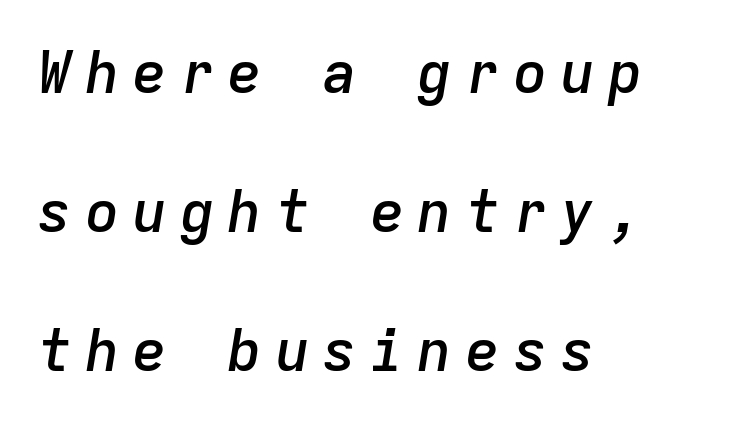
Q: Is the text bold? A: Semi-bold.
Q: Is the text italic (slanted)? A: Yes, it leans right by about 9 degrees.
Q: Is the text underlined? A: No.
Q: How is the paragraph aligned? A: Left-aligned.
Q: Is the spacing between letters normal or unusually wide? A: Unusually wide.
Q: Is the spacing between lines tight, normal or loose? A: Loose.
Q: Width (condensed, normal, or wide)? A: Normal.
Q: Stroke contrast? A: Low.
Q: x-height? A: Medium.
Q: Monospaced? A: Yes.
